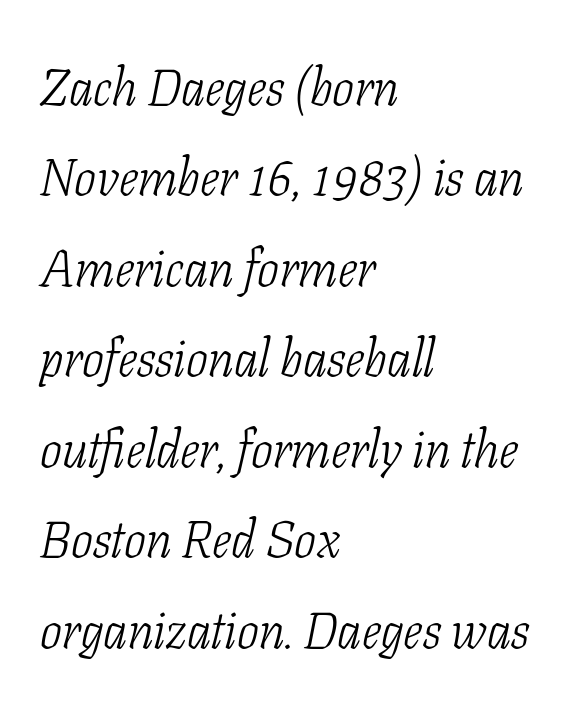
These lines are rendered in a variable-pitch font. Characters are canted at an angle relative to the baseline's perpendicular. Stems and bowls with no extra thickness — not bold. Just letters on the line, the space beneath them empty. Serifs: yes, visible at the terminals of the letterforms.
